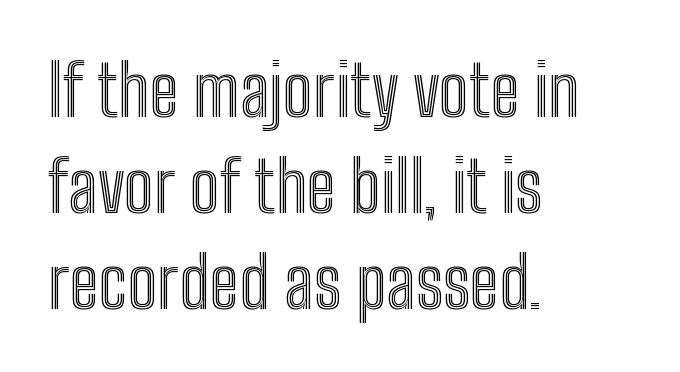
Q: Is the text italic (slanted)? A: No, it is upright.
Q: Is the text underlined? A: No.
Q: How is the paragraph aligned? A: Left-aligned.
Q: Is the spacing between letters normal or unusually wide? A: Normal.
Q: Is the spacing between lines tight, normal or loose? A: Normal.
Q: Width (condensed, normal, or wide)? A: Condensed.
Q: x-height? A: Medium.
Q: Monospaced? A: No.
